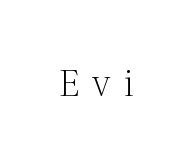
Q: Is the text bold? A: No.
Q: Is the text italic (slanted)? A: No, it is upright.
Q: Is the typeface a serif or a sans-serif typeface? A: Serif.
Q: Is the text underlined? A: No.
Q: Is the spacing between letters normal or unusually wide? A: Unusually wide.
Q: Width (condensed, normal, or wide)? A: Normal.
Q: Stroke contrast? A: Medium.
Q: x-height? A: Medium.
Q: Monospaced? A: No.
